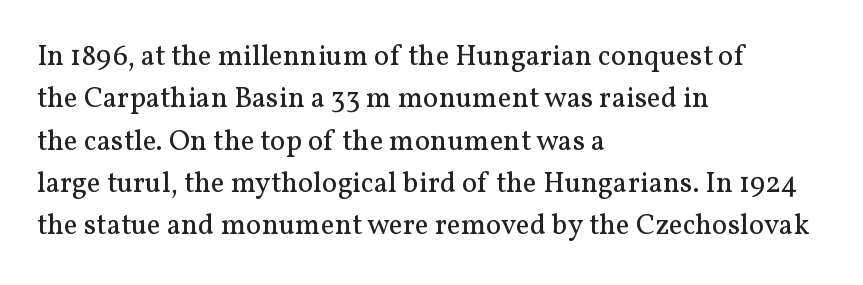
The image shows 29 px regular-weight serif type, upright; set left-aligned, normal line spacing (1.46x), normal letter spacing, not underlined; medium stroke contrast and a medium x-height.
